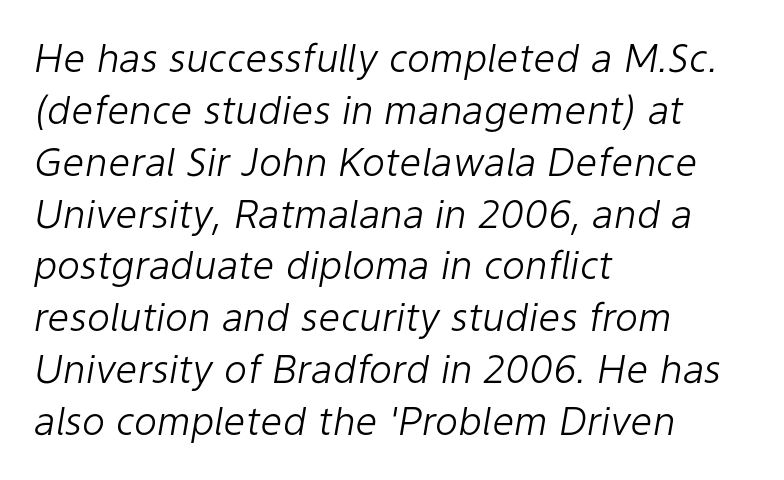
The paragraph has a hard left edge and a soft right edge. Compared with typical body copy, the letter spacing here is the same. Whoever set this chose a conventional vertical rhythm. The specimen omits any rule beneath the text block's lines. This sample has the flowing, uneven cadence of proportional lettering. Stroke thickness stays within the range of a standard reading face or lighter.
